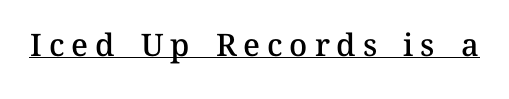
{"italic": "no", "bold": "semi", "weight": "semibold", "width": "normal", "stroke_contrast": "medium", "x_height": "medium", "monospaced": "no", "underline": "yes", "letter_spacing": "wide", "letter_spacing_em": 0.22, "glyph_px": 31}
